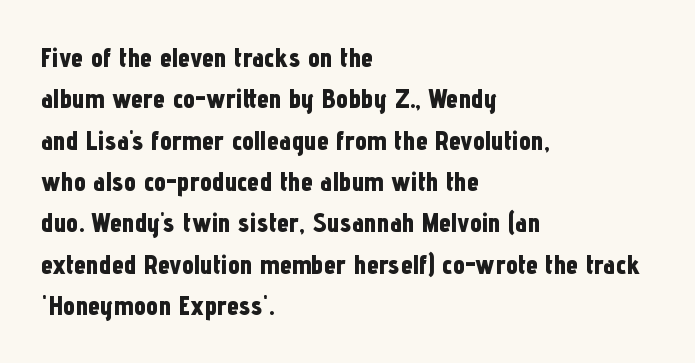
This block has exactly the height ordinary leading produces. The letterforms sit shoulder to shoulder at normal distance. On the weight axis this lands at bold, roughly 700. Line beginnings align vertically; line endings do not. A roman cut, with each character standing at attention.
